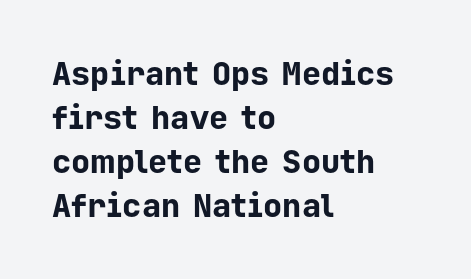
{"serif": "no", "italic": "no", "bold": "yes", "weight": "bold", "width": "normal", "stroke_contrast": "low", "x_height": "medium", "monospaced": "yes", "underline": "no", "align": "left", "line_spacing": "normal", "line_spacing_ratio": 1.37, "letter_spacing": "normal", "letter_spacing_em": 0.0, "glyph_px": 32}
